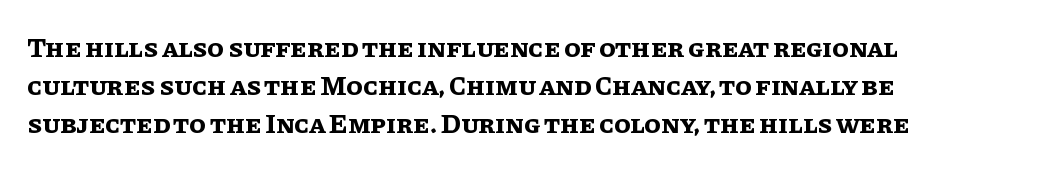
{"italic": "no", "bold": "yes", "underline": "no", "align": "left", "line_spacing": "normal", "line_spacing_ratio": 1.4, "letter_spacing": "normal", "letter_spacing_em": 0.0, "glyph_px": 27}
